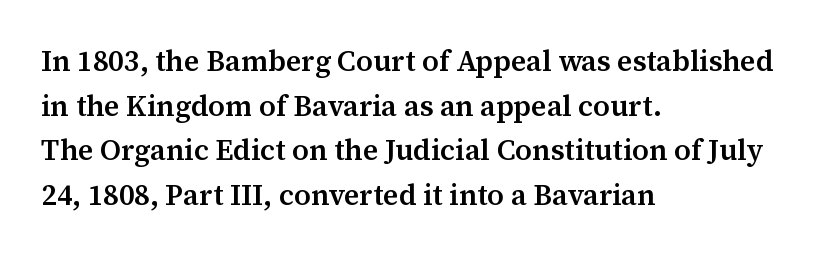
Underline: absent. The letters advance in unequal steps, a hallmark of proportional type. Serif or sans? Serif — the stroke terminals have little feet. One-word summary of the alignment: left. How are the letters spaced? Ordinarily, with no added tracking.
